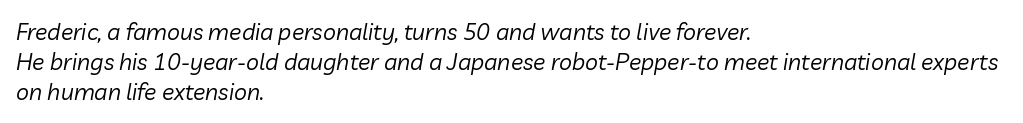
The image shows 23 px text type, italic (leaning right); set left-aligned, normal line spacing (1.31x), normal letter spacing, not underlined.
